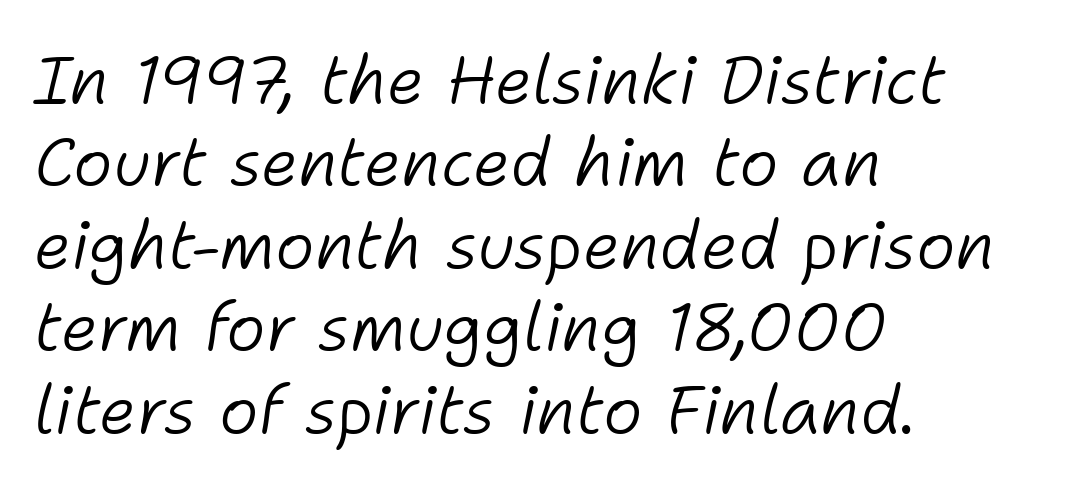
The image shows 67 px light type, italic (leaning right); set left-aligned, line spacing 1.23x, normal letter spacing, not underlined; low stroke contrast and a medium x-height.
